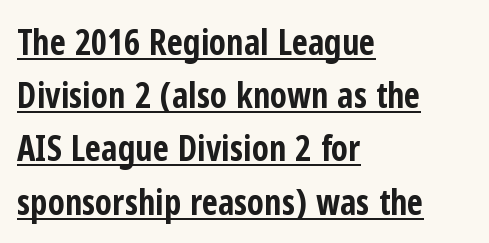
Q: Is the text bold? A: Yes.
Q: Is the text italic (slanted)? A: No, it is upright.
Q: Is the typeface a serif or a sans-serif typeface? A: Sans-serif.
Q: Is the text underlined? A: Yes.
Q: How is the paragraph aligned? A: Left-aligned.
Q: Is the spacing between letters normal or unusually wide? A: Normal.
Q: Is the spacing between lines tight, normal or loose? A: Normal.
Q: Width (condensed, normal, or wide)? A: Condensed.
Q: Stroke contrast? A: Low.
Q: x-height? A: Medium.
Q: Monospaced? A: No.
